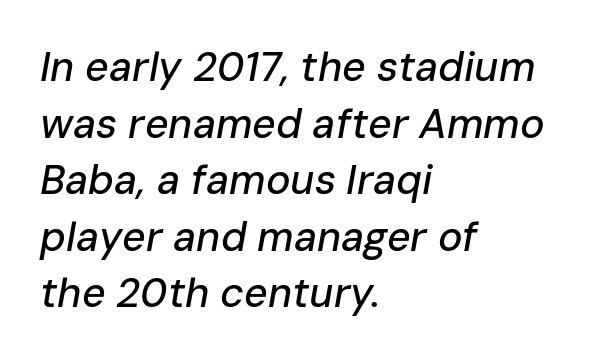
Q: Is the text italic (slanted)? A: Yes, it leans right by about 10 degrees.
Q: Is the text underlined? A: No.
Q: How is the paragraph aligned? A: Left-aligned.
Q: Is the spacing between letters normal or unusually wide? A: Normal.
Q: Is the spacing between lines tight, normal or loose? A: Normal.
Q: Width (condensed, normal, or wide)? A: Normal.
Q: Stroke contrast? A: Low.
Q: x-height? A: Medium.
Q: Monospaced? A: No.
